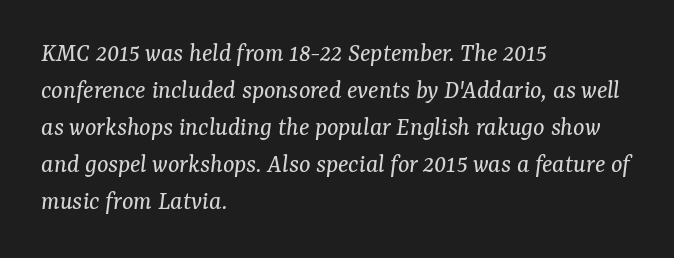
Q: Is the text bold? A: No.
Q: Is the text italic (slanted)? A: Yes, it leans right by about 7 degrees.
Q: Is the text underlined? A: No.
Q: How is the paragraph aligned? A: Left-aligned.
Q: Is the spacing between letters normal or unusually wide? A: Normal.
Q: Is the spacing between lines tight, normal or loose? A: Normal.
